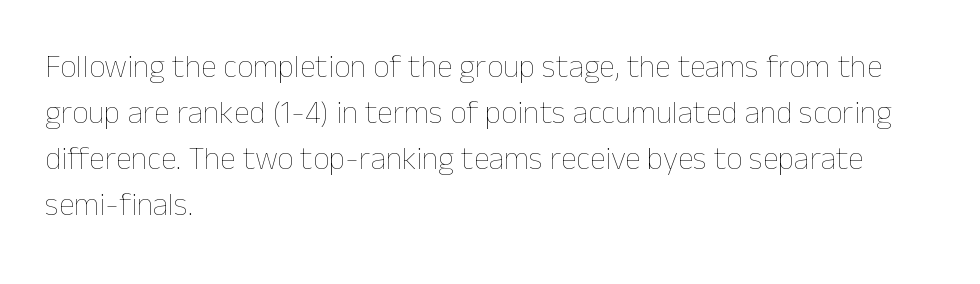
A typesetter would call this proportional, since set widths differ per character. Unbolded letterforms with no extra heft. The rag falls on the right side of this text block. No word sits above an underline.
